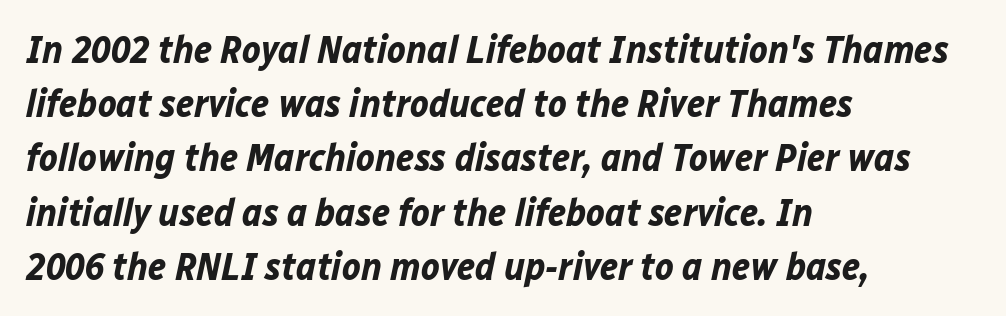
The image shows 39 px bold type, italic (leaning right); set left-aligned, normal line spacing (1.39x), normal letter spacing, not underlined; low stroke contrast and a medium x-height.
